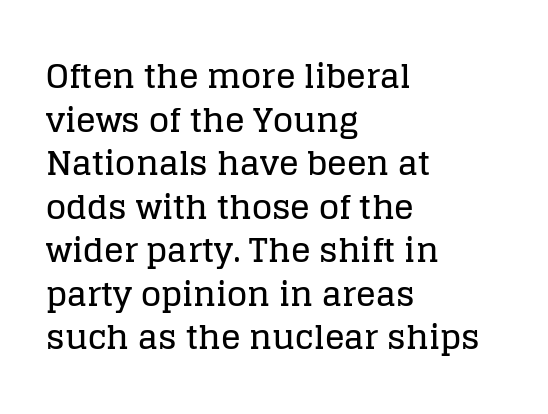
The image shows 33 px serif type, upright; set left-aligned, normal line spacing (1.32x), normal letter spacing, not underlined; low stroke contrast and a large x-height.
